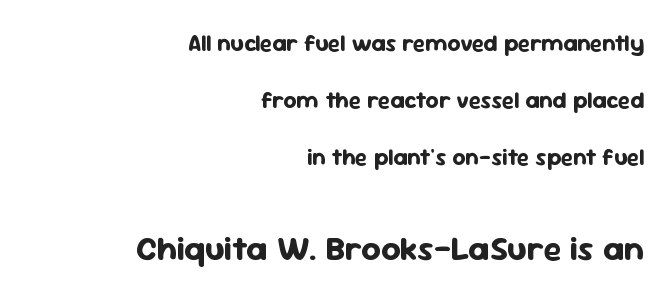
{"serif": "no", "italic": "no", "bold": "yes", "weight": "bold", "width": "normal", "stroke_contrast": "low", "x_height": "medium", "monospaced": "no", "underline": "no", "align": "right", "line_spacing": "loose", "line_spacing_ratio": 2.47, "letter_spacing": "normal", "letter_spacing_em": 0.0, "larger_block": "second", "size_ratio": 1.48, "glyph_px": 34}
